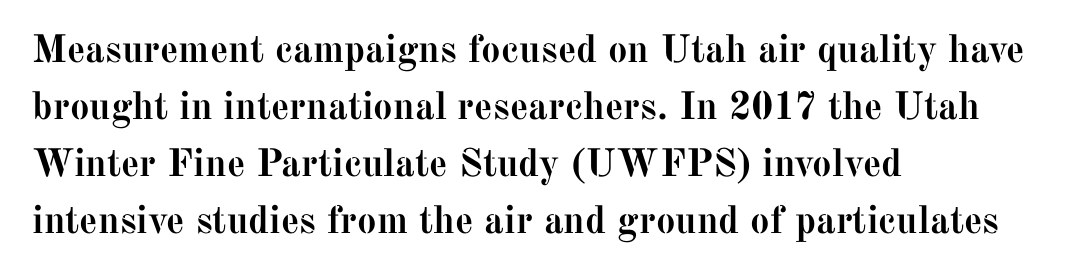
The typesetting leans heavy: a genuine bold. Glance below the letters and you will spot only blank space. Whoever set this chose a conventional vertical rhythm. Glyph-to-glyph distance matches everyday printed text. These lines are set flush left with a ragged right edge.
